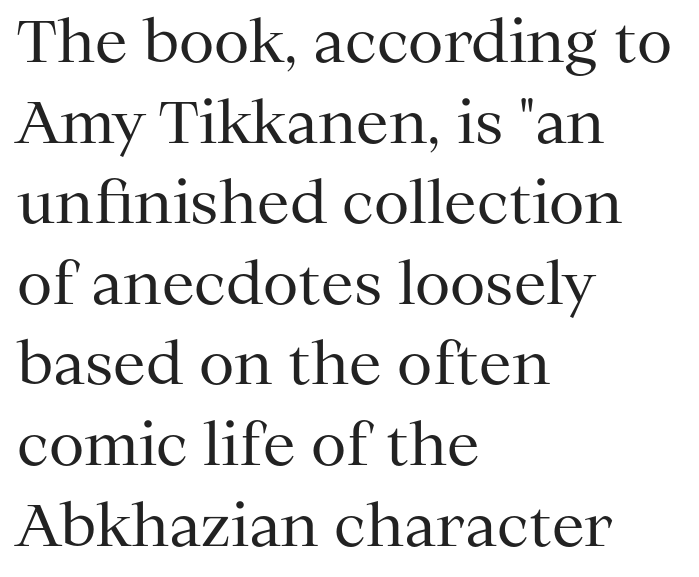
Vertical strokes here are truly vertical. Does extra space separate the letters? No, they use regular spacing. Examine the stroke ends and you'll spot serifs. Unmarked baselines from the first word to the last. The rendering uses natural spacing where letterforms have individual widths.
